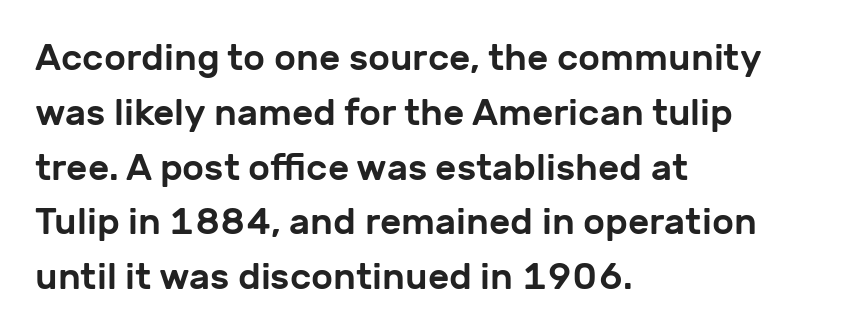
The image shows 37 px sans-serif type, upright; set left-aligned, normal line spacing (1.48x), normal letter spacing, not underlined; low stroke contrast and a medium x-height.
